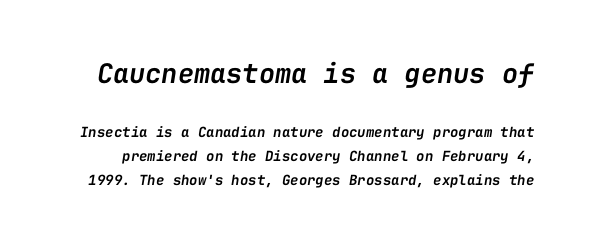
Stroke thickness is moderately raised; the sample reads as semibold. These two chunks differ in scale, with the top chunk taking the larger measure. Baseline-to-baseline distance is the conventional proportion of letter height. Quick note: underline off. Between one letter and the next there's only the usual sliver of space. Every character sits at an angle, as italics do.
